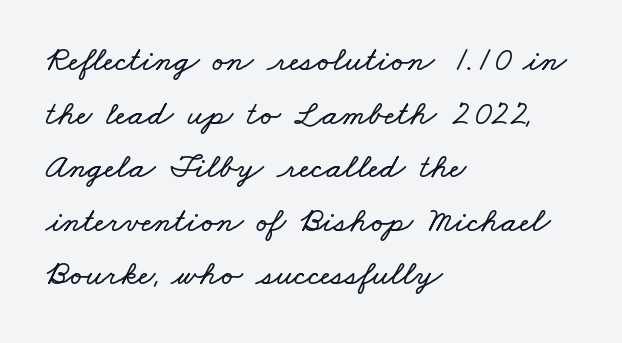
The image shows 35 px wide type; set left-aligned, normal line spacing (1.53x), normal letter spacing, not underlined; low stroke contrast and a small x-height.
